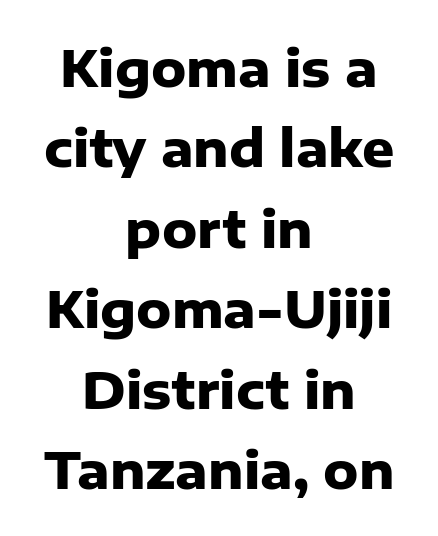
Look at the tracking — it's just the regular setting, nothing added. Plain, unruled lines of type. The rendering uses natural spacing where letterforms have individual widths. Leftover space on each line is divided equally before and after the words. A roman cut, with each character standing at attention. Unlike a traditional serif, this face leaves its strokes unadorned.
